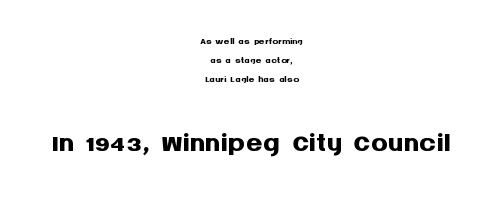
The image shows 42 px semibold sans-serif type, upright; set centered, normal line spacing (1.35x), normal letter spacing, not underlined; the second (bottom) block is 3.0x larger; medium stroke contrast and a large x-height.
